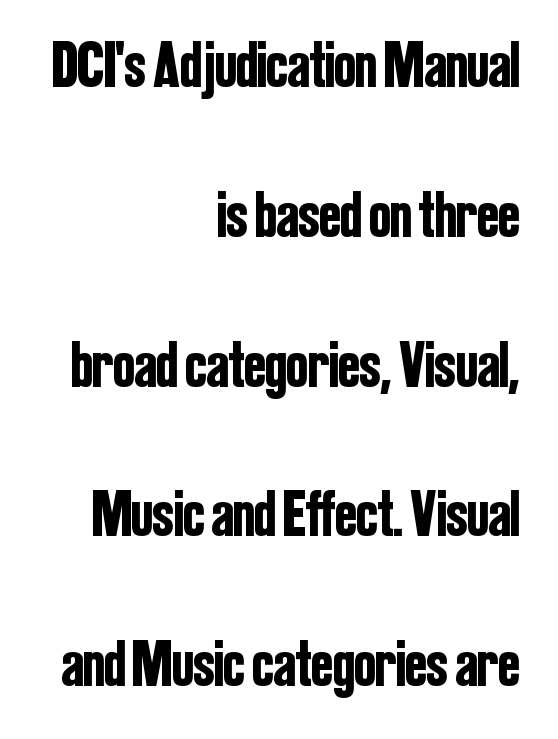
{"serif": "no", "italic": "no", "width": "condensed", "stroke_contrast": "low", "x_height": "medium", "monospaced": "no", "underline": "no", "align": "right", "line_spacing": "loose", "line_spacing_ratio": 2.34, "letter_spacing": "normal", "letter_spacing_em": 0.0, "glyph_px": 64}
